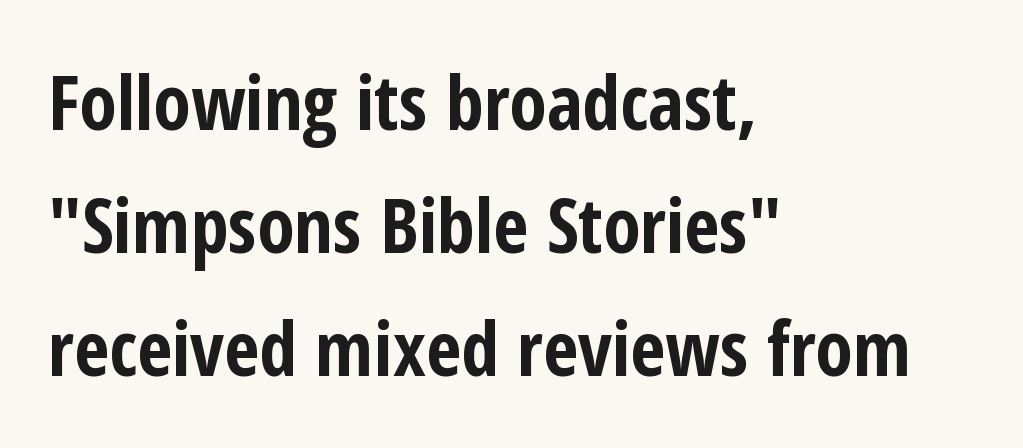
Type style note: lacks serifs. Does the copy run flush right? No — it runs flush left. Is there any slant? The stems are plumb. Beneath every word, the page is bare.
